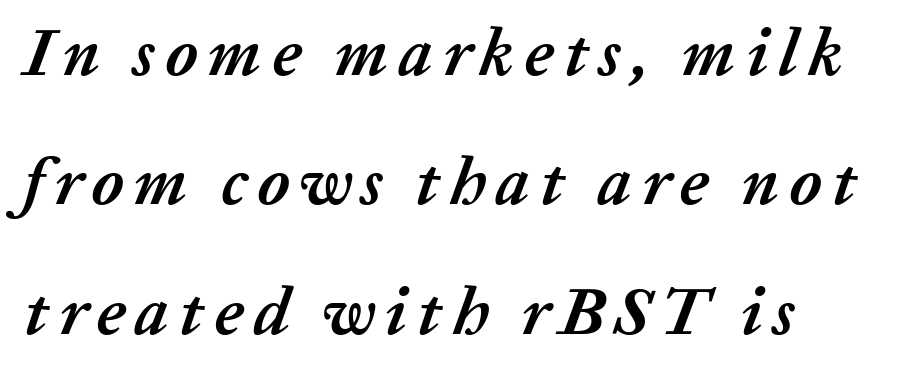
One glance says open: line gaps are wider than usual. Bold? Absolutely — the strokes are thick and heavy. These lines are rendered in a variable-pitch font. Where is the straight margin? On the left. Rule under the text: the space is simply empty. Compared with ordinary roman type, these characters are visibly tilted.
